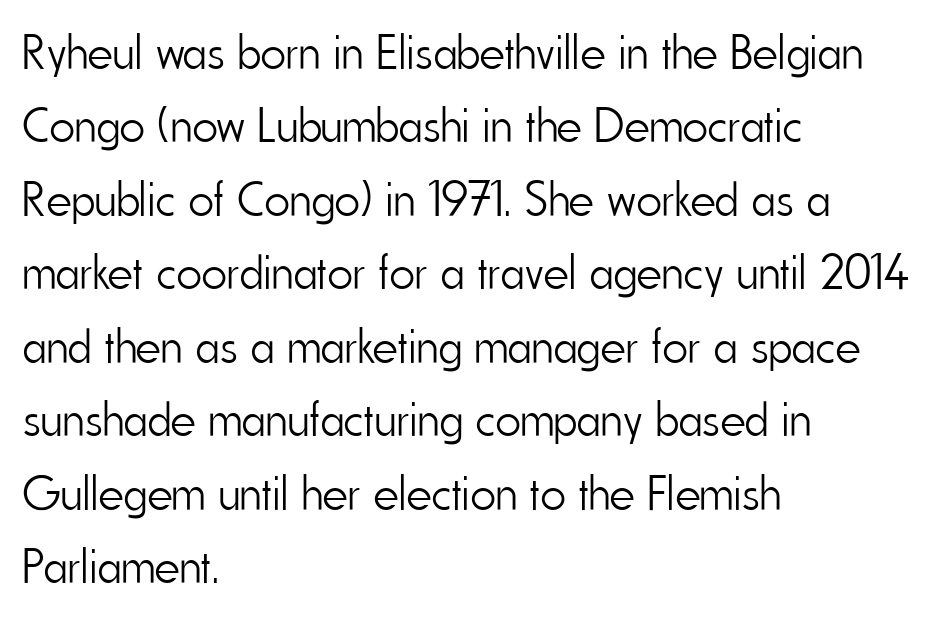
The image shows 49 px light, condensed sans-serif type, upright; set left-aligned, normal line spacing (1.5x), normal letter spacing, not underlined; low stroke contrast and a small x-height.
